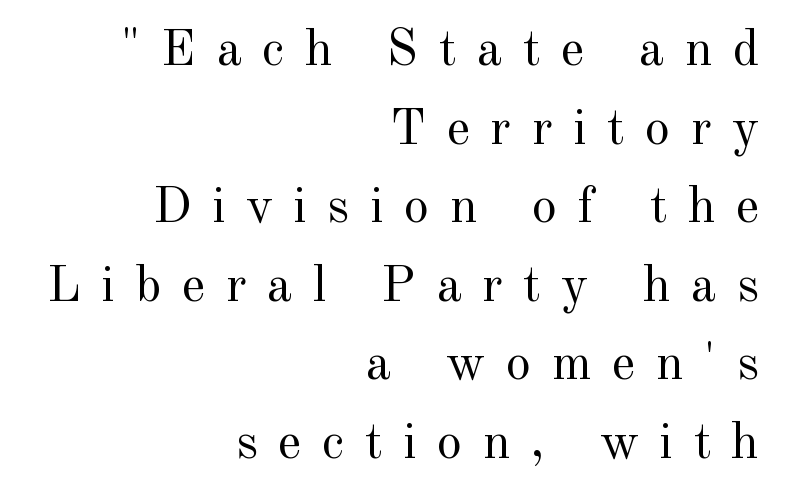
{"serif": "yes", "italic": "no", "bold": "no", "weight": "regular", "width": "normal", "x_height": "small", "monospaced": "no", "underline": "no", "align": "right", "line_spacing": "normal", "line_spacing_ratio": 1.54, "letter_spacing": "wide", "letter_spacing_em": 0.4, "glyph_px": 51}
